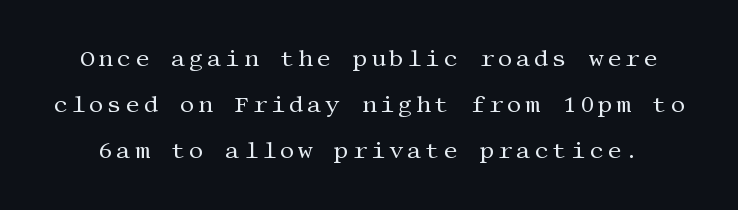
Q: Is the text bold? A: No.
Q: Is the text italic (slanted)? A: No, it is upright.
Q: Is the text underlined? A: No.
Q: Is the spacing between lines tight, normal or loose? A: Loose.
